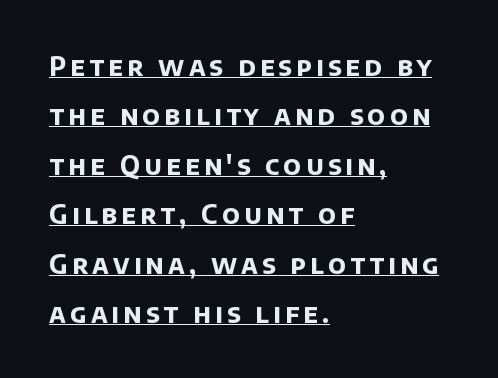
{"bold": "yes", "underline": "yes", "align": "left", "line_spacing": "loose", "line_spacing_ratio": 1.9, "glyph_px": 26}
